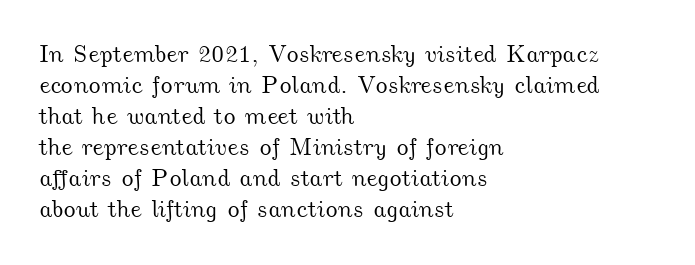
{"underline": "no", "align": "left", "line_spacing": "normal", "line_spacing_ratio": 1.29, "letter_spacing": "normal", "letter_spacing_em": 0.0, "glyph_px": 24}
